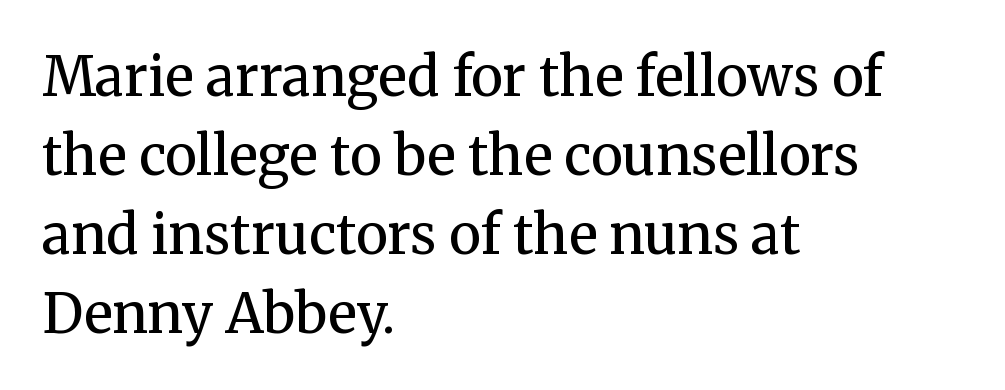
In terms of posture, this sample is upright. A typesetter would call this proportional, since set widths differ per character. Successive baselines arrive at the customary interval. Glance below the letters and you will spot only blank space.
